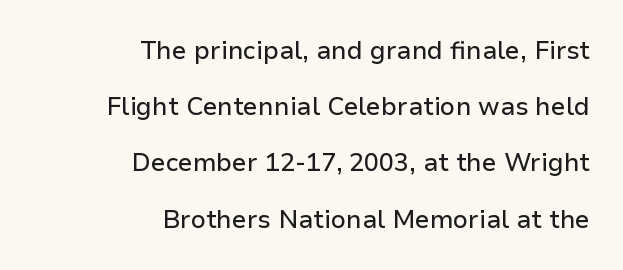
Q: Is the text italic (slanted)? A: No, it is upright.
Q: Is the text underlined? A: No.
Q: How is the paragraph aligned? A: Right-aligned.
Q: Is the spacing between letters normal or unusually wide? A: Normal.
Q: Is the spacing between lines tight, normal or loose? A: Loose.
